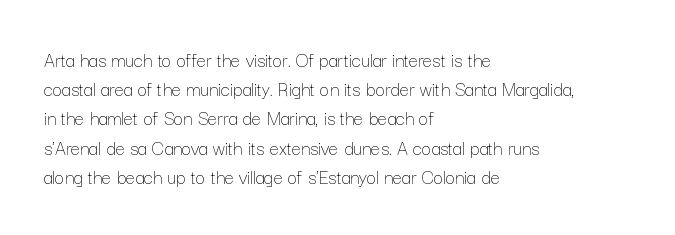
The image shows 21 px text type, upright; set left-aligned, normal line spacing (1.39x), normal letter spacing, not underlined.
